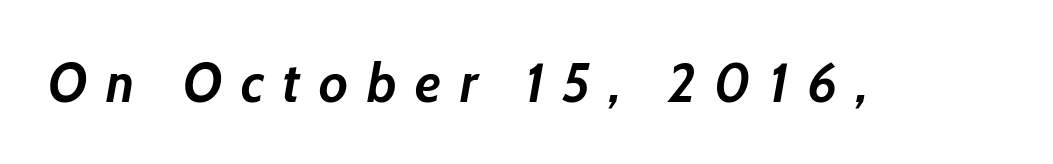
The face used here is proportionally spaced, like ordinary book or web type. Its strokes are broad and dark, the hallmark of bold type. Is the type slanted? Yes — the strokes lean at a clear angle. The tracking jumps out immediately: characters are airy and widely separated. The passage shown is not underscored anywhere.
